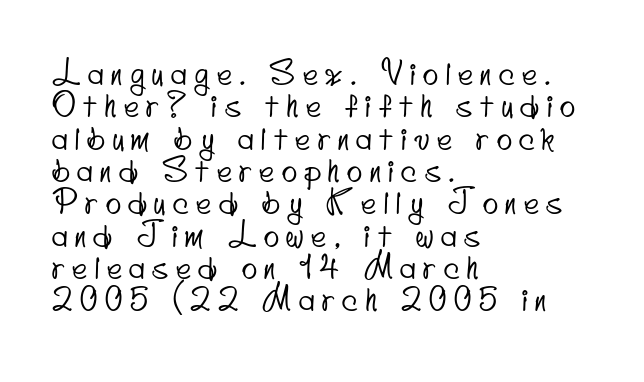
Teacher's note: observe the even left margin — that is flush-left alignment. Vertically, the passage feels compressed, each row crowding the next. The letterforms stand isolated, each surrounded by extra space. Words float on clear page, feet unadorned. Looks like regular typesetting: each glyph gets only the width it needs.
